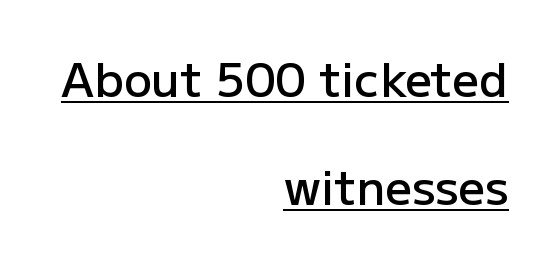
{"serif": "no", "italic": "no", "bold": "semi", "weight": "semibold", "width": "normal", "stroke_contrast": "low", "x_height": "medium", "monospaced": "no", "underline": "yes", "align": "right", "line_spacing": "loose", "line_spacing_ratio": 2.3, "letter_spacing": "normal", "letter_spacing_em": 0.0, "glyph_px": 47}
